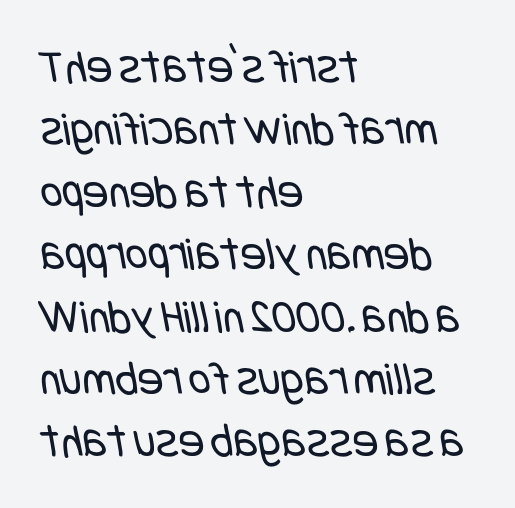
Q: Is the text bold? A: No.
Q: Is the typeface a serif or a sans-serif typeface? A: Sans-serif.
Q: Is the text underlined? A: No.
Q: How is the paragraph aligned? A: Left-aligned.
Q: Is the spacing between letters normal or unusually wide? A: Normal.
Q: Is the spacing between lines tight, normal or loose? A: Normal.
Q: Width (condensed, normal, or wide)? A: Condensed.
Q: Stroke contrast? A: Low.
Q: x-height? A: Large.
